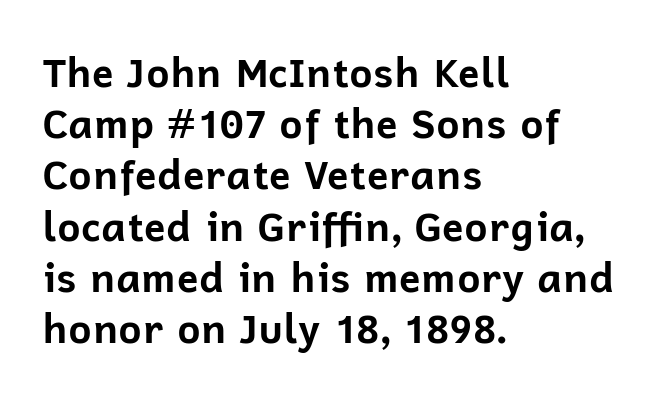
{"serif": "no", "italic": "no", "bold": "yes", "weight": "bold", "width": "normal", "stroke_contrast": "low", "x_height": "medium", "monospaced": "no", "underline": "no", "align": "left", "line_spacing": "normal", "line_spacing_ratio": 1.28, "letter_spacing": "normal", "letter_spacing_em": 0.0, "glyph_px": 40}
